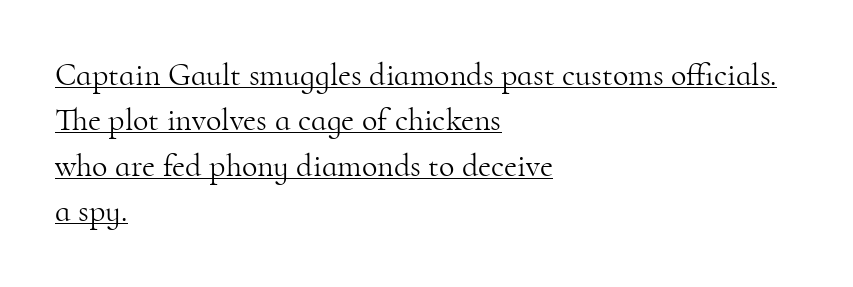
In terms of leading, this rendering sits right in the middle. Inter-character spacing is left at the font's built-in metrics. The typeface has the unassuming heft of standard copy or less. A rule runs beneath these lines of type. Here the designer chose a conventional face with non-uniform glyph widths. Leftover space on each line is placed entirely after the last word.
